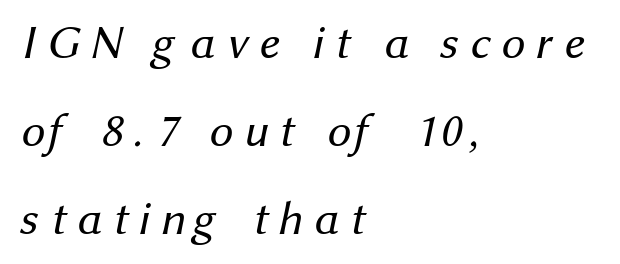
A typesetter would call this proportional, since set widths differ per character. Caption: multi-line text, flush left, ragged right. Nope, no serifs anywhere on these letters. Glyph-to-glyph distance is far greater than everyday printed text. Descender tails drop into unmarked territory.
